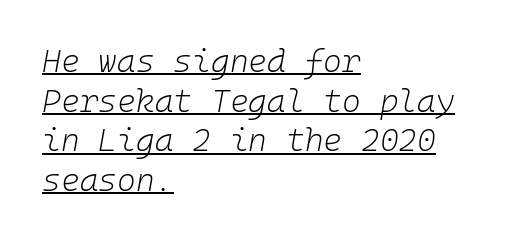
Q: Is the text bold? A: No.
Q: Is the text italic (slanted)? A: Yes, it leans right by about 10 degrees.
Q: Is the text underlined? A: Yes.
Q: How is the paragraph aligned? A: Left-aligned.
Q: Is the spacing between letters normal or unusually wide? A: Normal.
Q: Width (condensed, normal, or wide)? A: Normal.
Q: Stroke contrast? A: Low.
Q: x-height? A: Medium.
Q: Monospaced? A: Yes.
